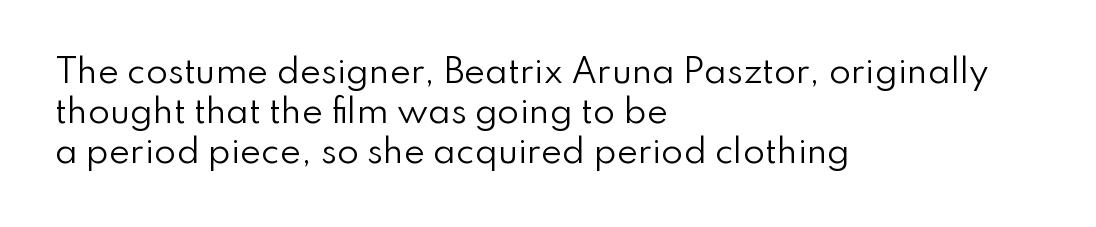
{"serif": "no", "italic": "no", "bold": "no", "weight": "regular", "width": "normal", "stroke_contrast": "low", "x_height": "small", "monospaced": "no", "underline": "no", "align": "left", "line_spacing": "normal", "line_spacing_ratio": 1.25, "letter_spacing": "normal", "letter_spacing_em": 0.0, "glyph_px": 32}
